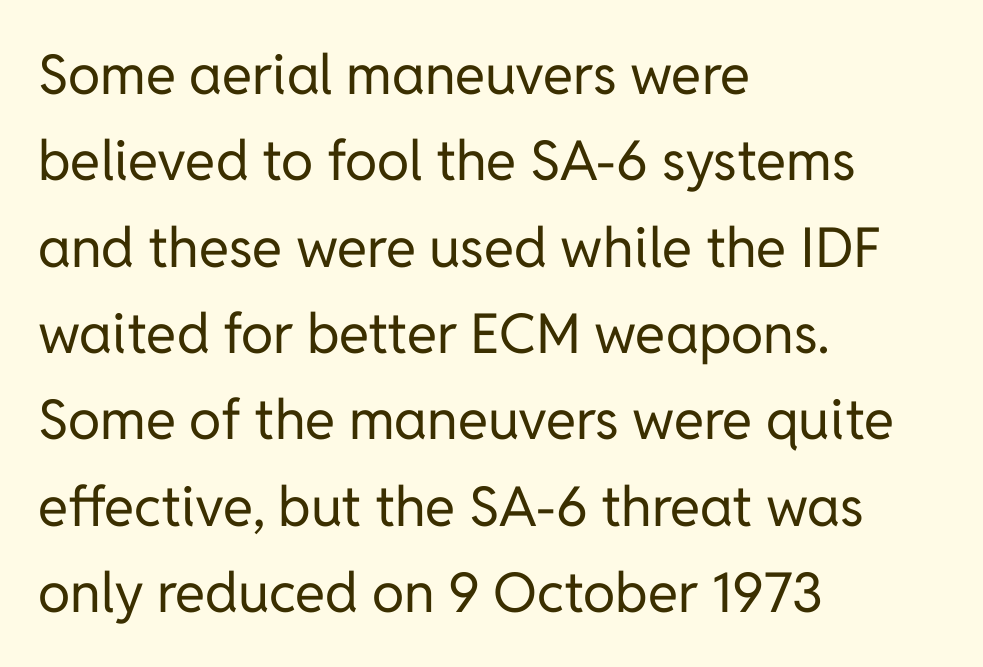
The image shows 55 px regular-weight sans-serif type, upright; set left-aligned, normal line spacing (1.57x), normal letter spacing, not underlined; low stroke contrast and a medium x-height.
